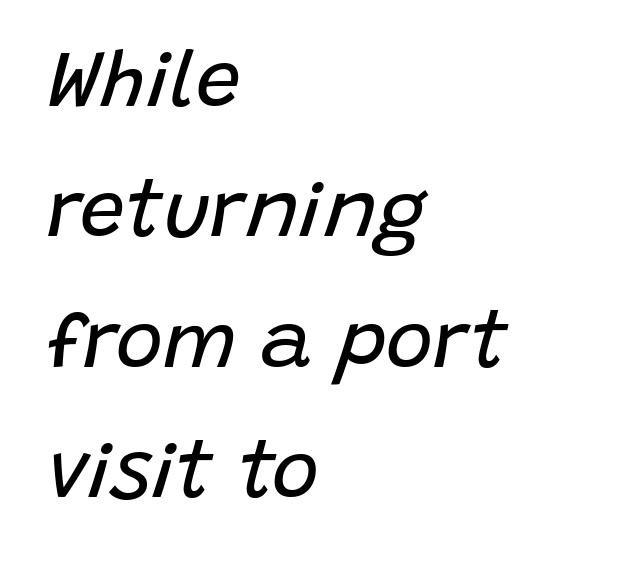
Q: Is the text bold? A: No.
Q: Is the text italic (slanted)? A: Yes, it leans right by about 15 degrees.
Q: Is the text underlined? A: No.
Q: How is the paragraph aligned? A: Left-aligned.
Q: Is the spacing between letters normal or unusually wide? A: Normal.
Q: Is the spacing between lines tight, normal or loose? A: Normal.
Q: Width (condensed, normal, or wide)? A: Normal.
Q: Stroke contrast? A: Low.
Q: x-height? A: Large.
Q: Monospaced? A: No.
